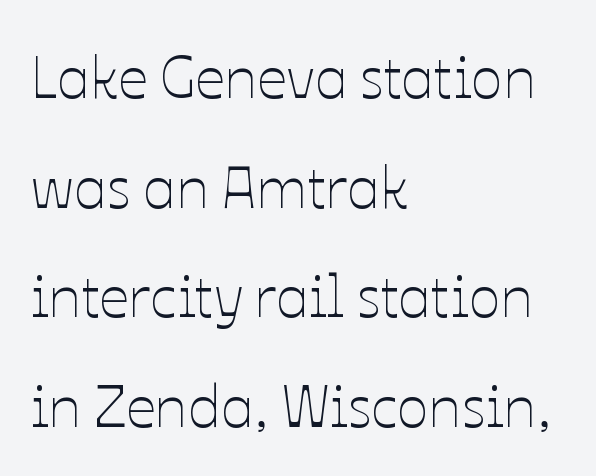
The passage shown has conventional tracking throughout. Looks like regular typesetting: each glyph gets only the width it needs. Stems here are at most as thick as an everyday book face. If you drew a ruler down the left edge, every line would touch it. The foot of each line stays bare and open.
